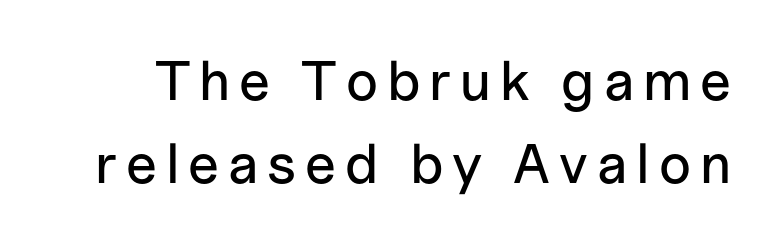
This sample uses a sans-serif face. Glance below the letters and you will spot only blank space. Evenly set lines give the paragraph a standard silhouette. Note the varied advance widths — an 'i' is clearly narrower than an 'm'. If you drew a line through each stem, it would be perfectly vertical.
